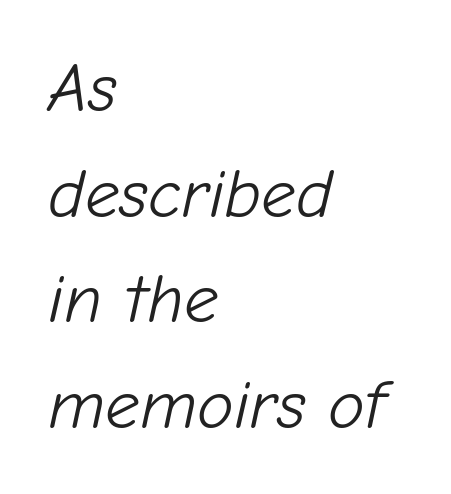
The image shows 69 px light type, italic (leaning right); set left-aligned, normal line spacing (1.53x), normal letter spacing, not underlined; low stroke contrast and a medium x-height.
